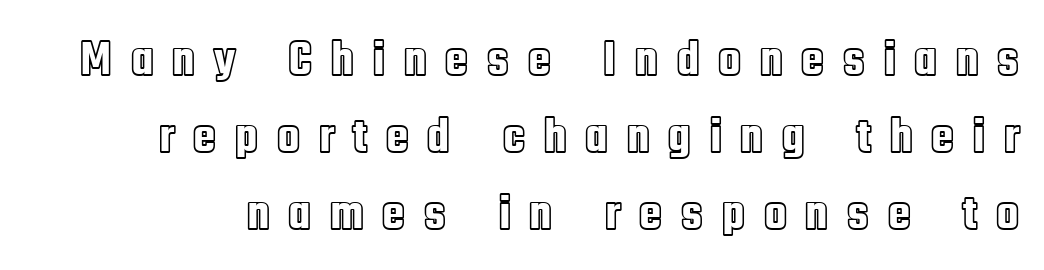
These lines are rendered in a variable-pitch font. Any mark beneath the type? The region is blank. Leading: standard. You can tell it's not italic because the verticals are truly vertical. Substantial extra tracking has been applied to these lines.
